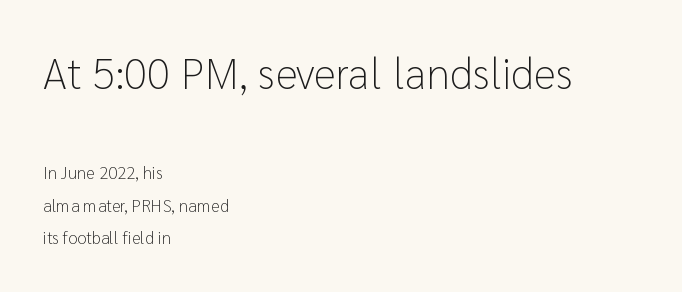
The image shows 43 px light sans-serif type, upright; set left-aligned, loose line spacing (1.92x), normal letter spacing, not underlined; the first (top) block is 2.53x larger; low stroke contrast and a medium x-height.
